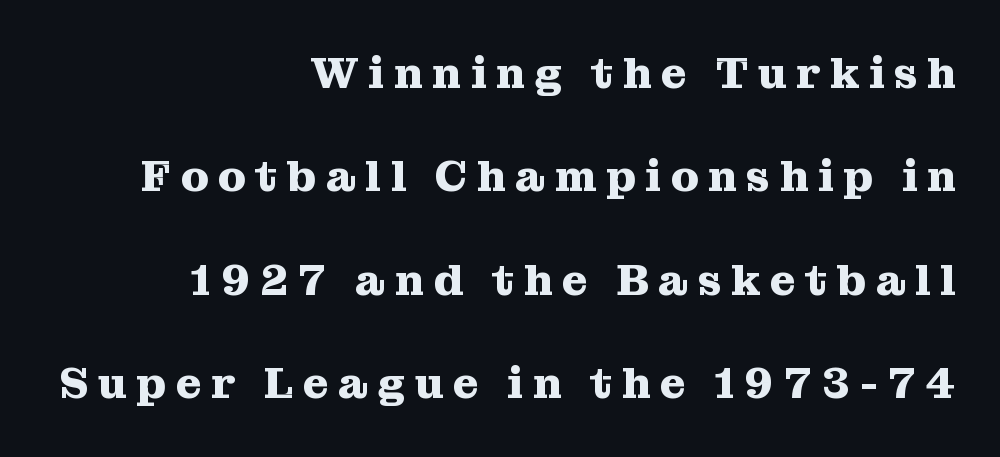
{"serif": "yes", "italic": "no", "bold": "yes", "weight": "heavy", "width": "normal", "stroke_contrast": "medium", "x_height": "medium", "monospaced": "no", "underline": "no", "align": "right", "line_spacing": "loose", "line_spacing_ratio": 2.35, "letter_spacing": "wide", "letter_spacing_em": 0.22, "glyph_px": 44}
